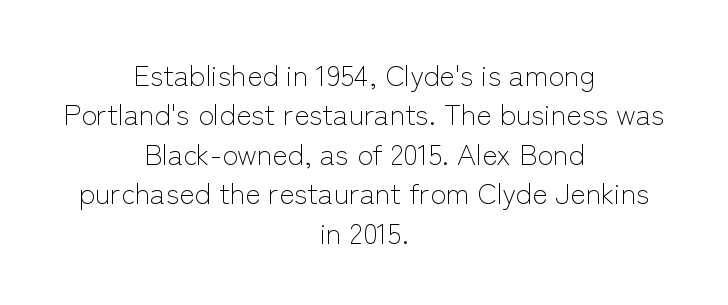
{"serif": "no", "italic": "no", "bold": "no", "weight": "light", "width": "normal", "stroke_contrast": "low", "x_height": "medium", "monospaced": "no", "underline": "no", "align": "center", "line_spacing": "normal", "line_spacing_ratio": 1.36, "letter_spacing": "normal", "letter_spacing_em": 0.0, "glyph_px": 29}
